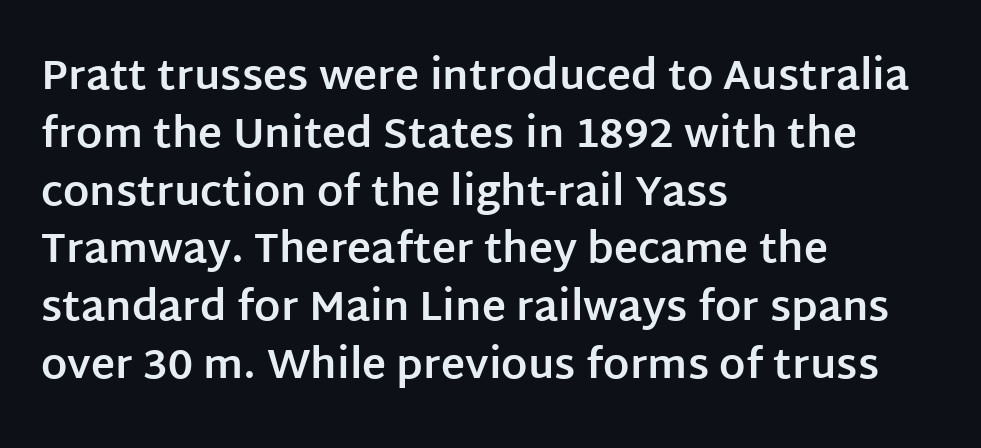
The paragraph shown leans on its left margin. The rendering shows plain stroke endings on the letterforms — a sans-serif design. Check the space under the baseline: it is left empty. Looks like regular typesetting: each glyph gets only the width it needs. Nobody touched the tracking dial on this one. I'd describe the lettering as bold — thick and assertive.
